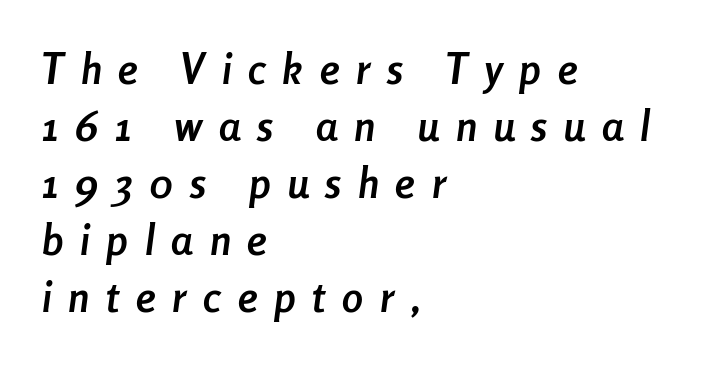
{"italic": "yes", "lean": "right", "slant_degrees": 8, "bold": "yes", "weight": "semibold", "width": "condensed", "stroke_contrast": "low", "x_height": "medium", "monospaced": "no", "underline": "no", "align": "left", "line_spacing": "normal", "line_spacing_ratio": 1.36, "letter_spacing": "wide", "letter_spacing_em": 0.4, "glyph_px": 42}
